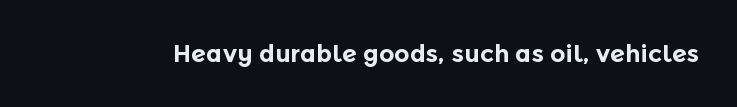
The image shows 24 px bold type, upright; set normal letter spacing, not underlined.
